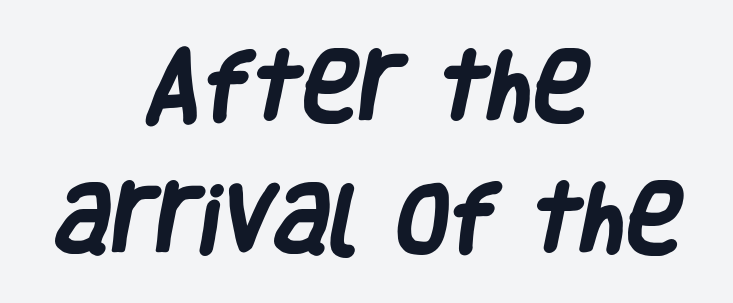
This sample has the flowing, uneven cadence of proportional lettering. Type style note: lacks serifs. The typesetter chose a symmetrical, centered arrangement here. Inter-character spacing is left at the font's built-in metrics. The characters look thick and weighty, a clear bold. The space directly below the letters is spotless.
